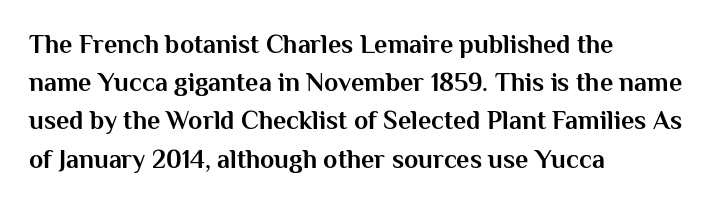
{"italic": "no", "bold": "yes", "underline": "no", "align": "left", "line_spacing": "normal", "line_spacing_ratio": 1.47, "letter_spacing": "normal", "letter_spacing_em": 0.0, "glyph_px": 26}
